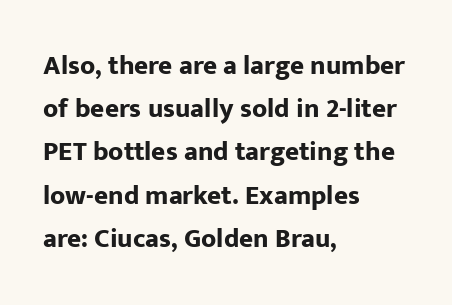
The image shows 27 px bold type, upright; set left-aligned, normal line spacing (1.6x), normal letter spacing, not underlined.
